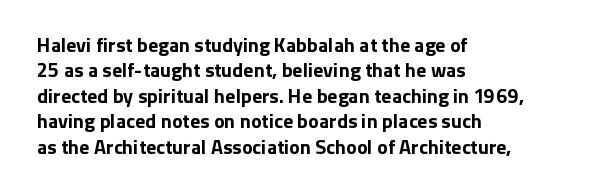
Characters follow at the spacing the type designer built in. What's the leading like? Ordinary, nothing unusual. Horizontal alignment here is leftward, the default for most running prose. The words here are not underlined. The typesetting leans heavy: a genuine bold.
